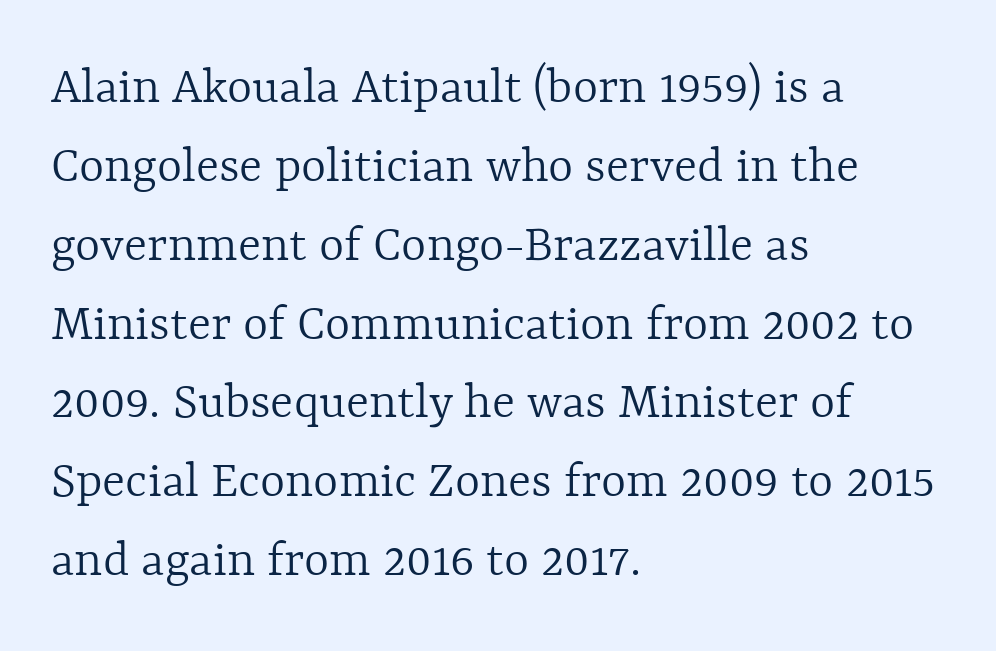
Q: Is the text bold? A: No.
Q: Is the text italic (slanted)? A: No, it is upright.
Q: Is the text underlined? A: No.
Q: How is the paragraph aligned? A: Left-aligned.
Q: Is the spacing between letters normal or unusually wide? A: Normal.
Q: Is the spacing between lines tight, normal or loose? A: Normal.
Q: Width (condensed, normal, or wide)? A: Normal.
Q: x-height? A: Medium.
Q: Monospaced? A: No.
